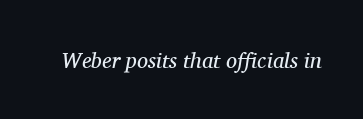
Q: Is the text bold? A: No.
Q: Is the text italic (slanted)? A: Yes, it leans right by about 11 degrees.
Q: Is the text underlined? A: No.
Q: Is the spacing between letters normal or unusually wide? A: Normal.
